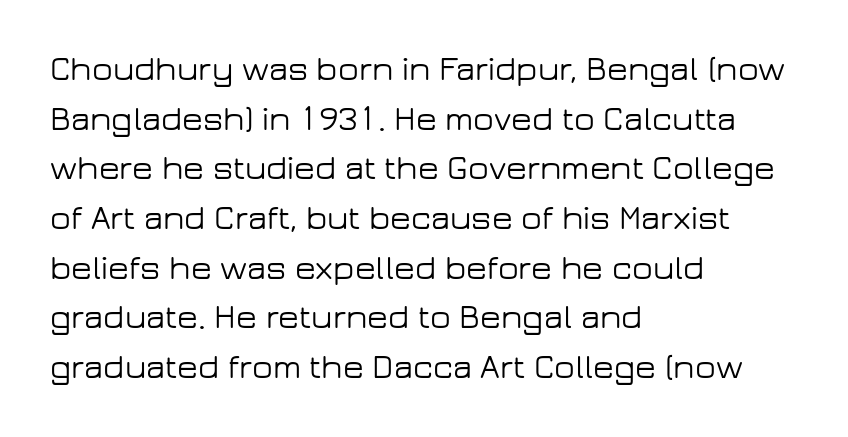
If you drew a ruler down the left edge, every line would touch it. This rendering features lettering with no underline. Look at the bottom of the vertical strokes: they stop flat, with no serifs. A typesetter would call this proportional, since set widths differ per character. In terms of leading, this rendering sits right in the middle.
